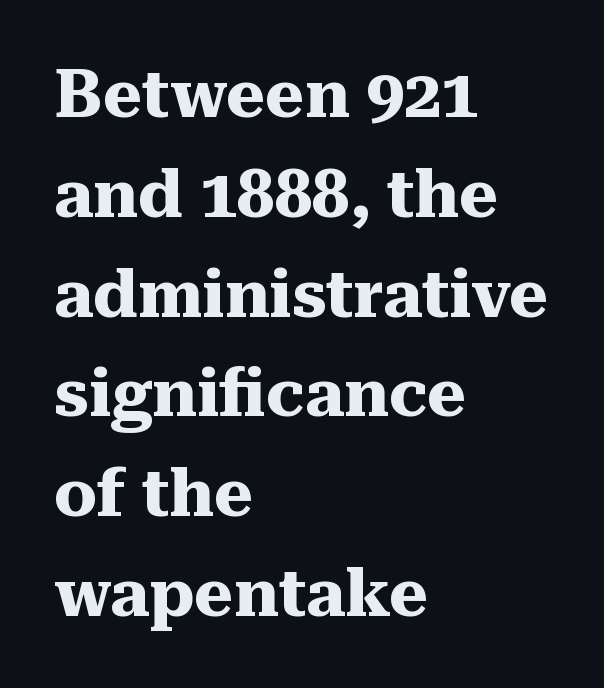
The image shows 67 px heavy serif type, upright; set left-aligned, normal line spacing (1.49x), normal letter spacing, not underlined; medium stroke contrast and a medium x-height.
